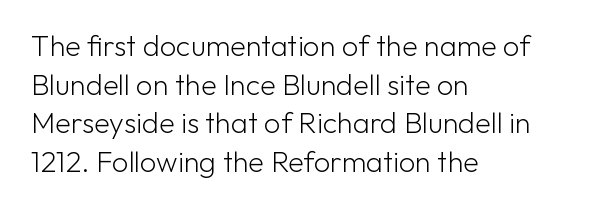
Leading matches the norm, producing a regular column. No chunkiness to these letters — they're not bold. Style check: upright. The rendering uses natural spacing where letterforms have individual widths.
